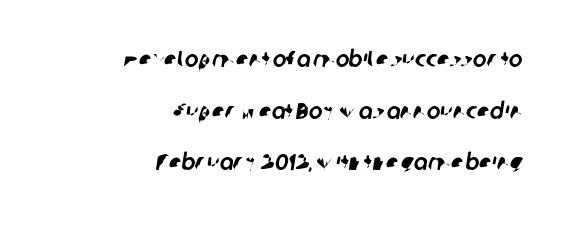
Q: Is the text underlined? A: No.
Q: How is the paragraph aligned? A: Right-aligned.
Q: Is the spacing between letters normal or unusually wide? A: Normal.
Q: Is the spacing between lines tight, normal or loose? A: Loose.
